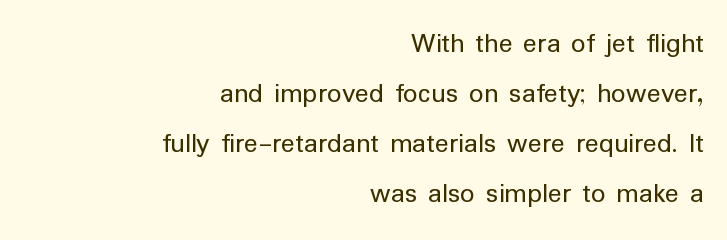
The image shows 29 px regular-weight sans-serif type, upright; set right-aligned, line spacing 1.72x, normal letter spacing, not underlined; low stroke contrast and a medium x-height.
